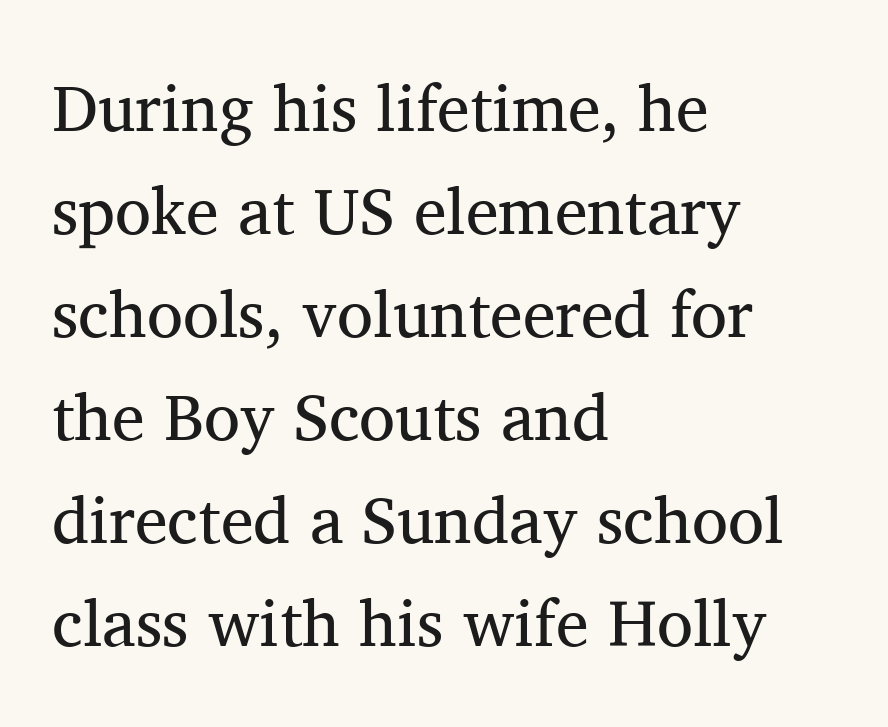
{"serif": "yes", "italic": "no", "bold": "no", "weight": "regular", "width": "normal", "stroke_contrast": "medium", "x_height": "medium", "monospaced": "no", "underline": "no", "align": "left", "line_spacing": "normal", "line_spacing_ratio": 1.56, "letter_spacing": "normal", "letter_spacing_em": 0.0, "glyph_px": 66}
